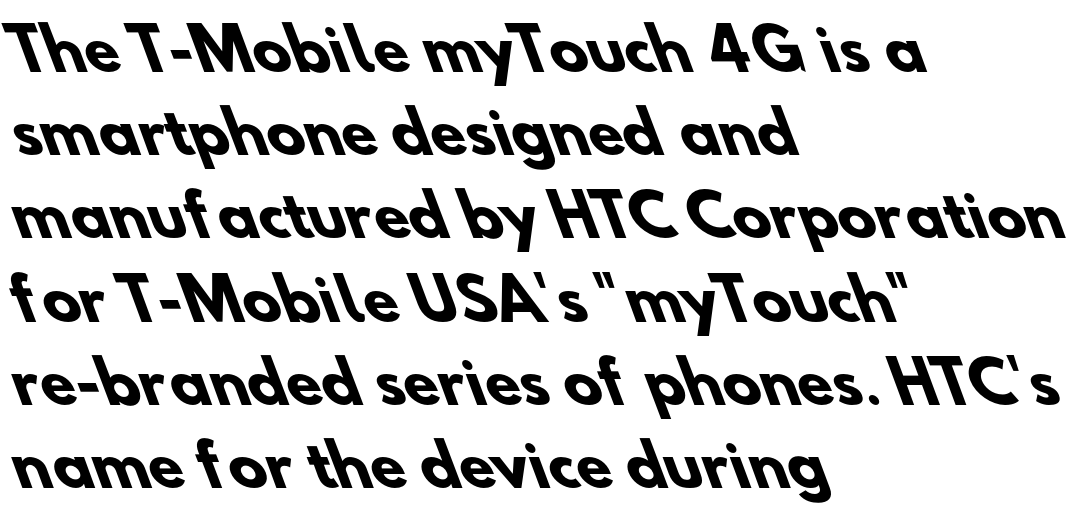
The image shows 57 px heavy sans-serif type; set left-aligned, normal line spacing (1.46x), normal letter spacing, not underlined; low stroke contrast and a small x-height.
